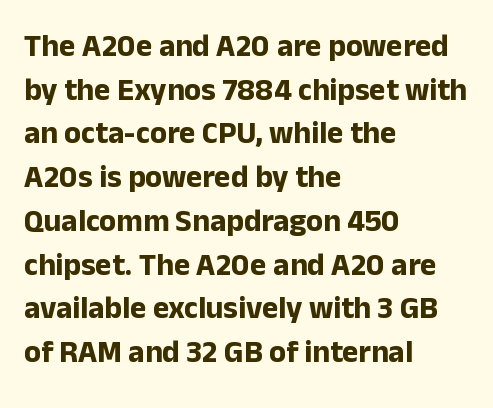
One-word summary of the alignment: left. Bare-footed words on every line. Here the glyphs are tracked normally, forming tight word shapes. A typesetter would call this proportional, since set widths differ per character.
